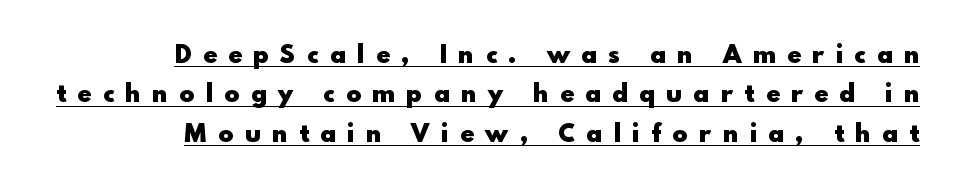
The image shows 25 px bold type, upright; set right-aligned, normal line spacing (1.58x), unusually wide letter spacing (+0.47 em), underlined.
